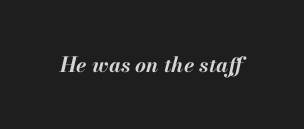
Q: Is the text bold? A: Yes.
Q: Is the text italic (slanted)? A: Yes, it leans right by about 13 degrees.
Q: Is the text underlined? A: No.
Q: Is the spacing between letters normal or unusually wide? A: Normal.
